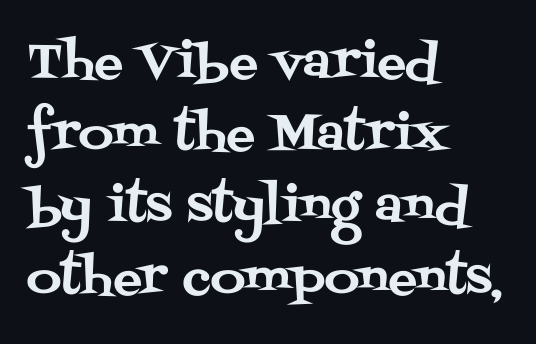
The lines are quadded left. These lines keep a tight, regular rhythm from letter to letter. Normally led — the rows are evenly, conventionally spaced. The font's upright variant was chosen for this text. Letterform terminals end in serifs throughout the passage.
